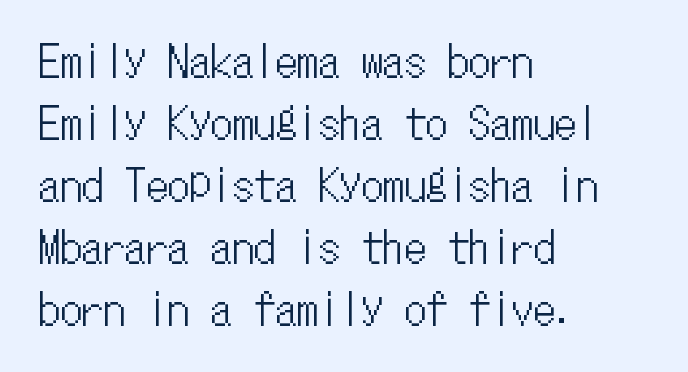
The image shows 43 px condensed type, upright, monospaced; set left-aligned, normal line spacing (1.44x), normal letter spacing, not underlined; low stroke contrast and a medium x-height.
